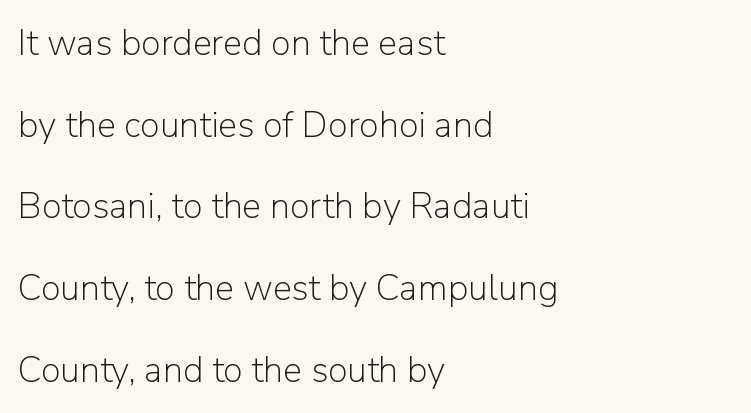
Q: Is the text bold? A: No.
Q: Is the text italic (slanted)? A: No, it is upright.
Q: Is the typeface a serif or a sans-serif typeface? A: Sans-serif.
Q: Is the text underlined? A: No.
Q: How is the paragraph aligned? A: Left-aligned.
Q: Is the spacing between letters normal or unusually wide? A: Normal.
Q: Is the spacing between lines tight, normal or loose? A: Loose.
Q: Width (condensed, normal, or wide)? A: Normal.
Q: Stroke contrast? A: Low.
Q: x-height? A: Medium.
Q: Monospaced? A: No.
